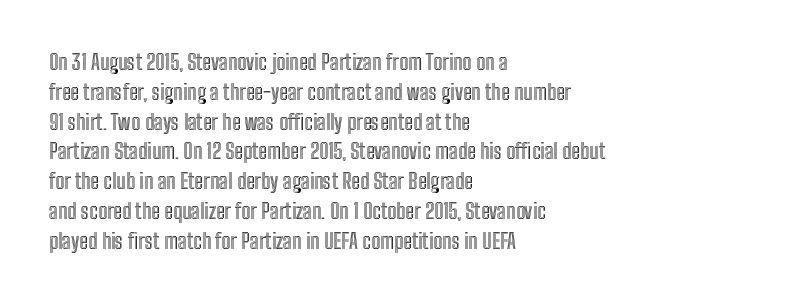
Which margin do the lines hug? The left one — the right edge is uneven. The letters stand upright; this is a roman face. Any mark beneath the type? The region is blank. The space between consecutive lines is moderate. No extra tracking has been applied to these lines.
